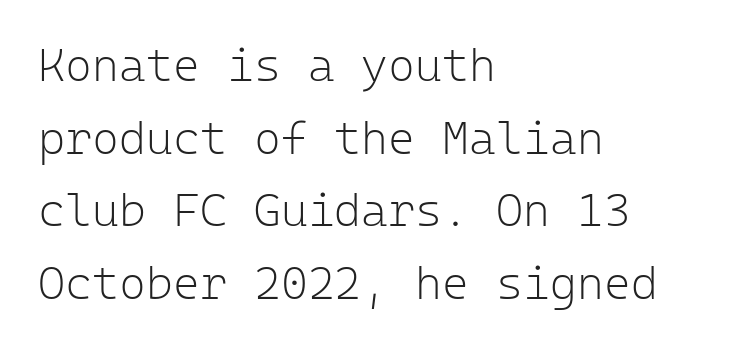
The image shows 46 px light sans-serif type, upright, monospaced; set left-aligned, normal line spacing (1.58x), normal letter spacing, not underlined; low stroke contrast and a medium x-height.
